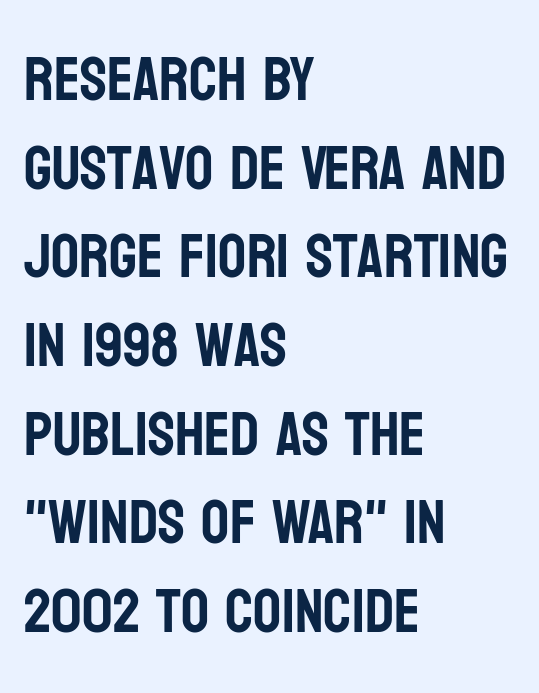
{"serif": "no", "italic": "no", "width": "condensed", "stroke_contrast": "low", "x_height": "large", "monospaced": "no", "underline": "no", "align": "left", "line_spacing": "normal", "line_spacing_ratio": 1.43, "letter_spacing": "normal", "letter_spacing_em": 0.0, "glyph_px": 62}
